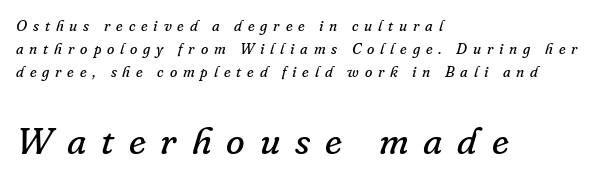
{"serif": "yes", "italic": "yes", "lean": "right", "slant_degrees": 16, "bold": "no", "weight": "regular", "width": "normal", "stroke_contrast": "low", "x_height": "small", "monospaced": "no", "underline": "no", "align": "left", "line_spacing": "normal", "line_spacing_ratio": 1.54, "letter_spacing": "wide", "letter_spacing_em": 0.39, "larger_block": "second", "size_ratio": 2.53, "glyph_px": 38}
